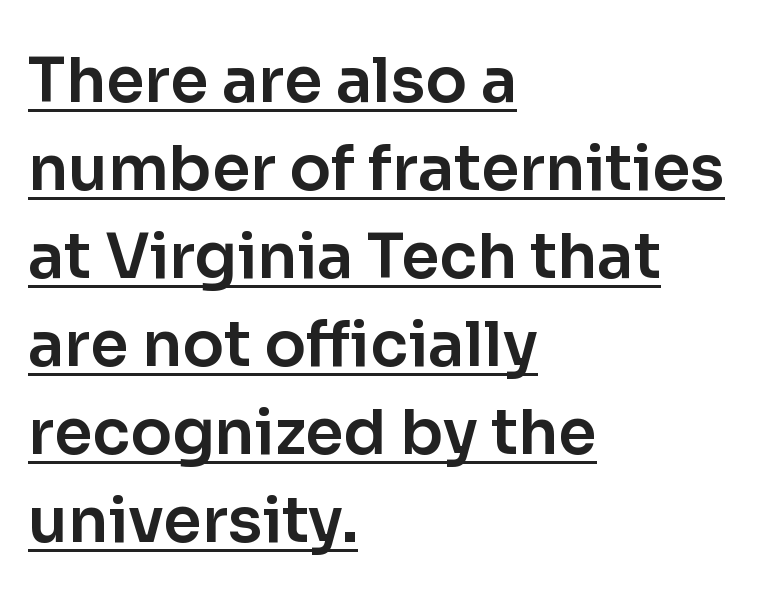
Q: Is the text italic (slanted)? A: No, it is upright.
Q: Is the typeface a serif or a sans-serif typeface? A: Sans-serif.
Q: Is the text underlined? A: Yes.
Q: How is the paragraph aligned? A: Left-aligned.
Q: Is the spacing between letters normal or unusually wide? A: Normal.
Q: Is the spacing between lines tight, normal or loose? A: Normal.
Q: Width (condensed, normal, or wide)? A: Normal.
Q: Stroke contrast? A: Low.
Q: x-height? A: Medium.
Q: Monospaced? A: No.
